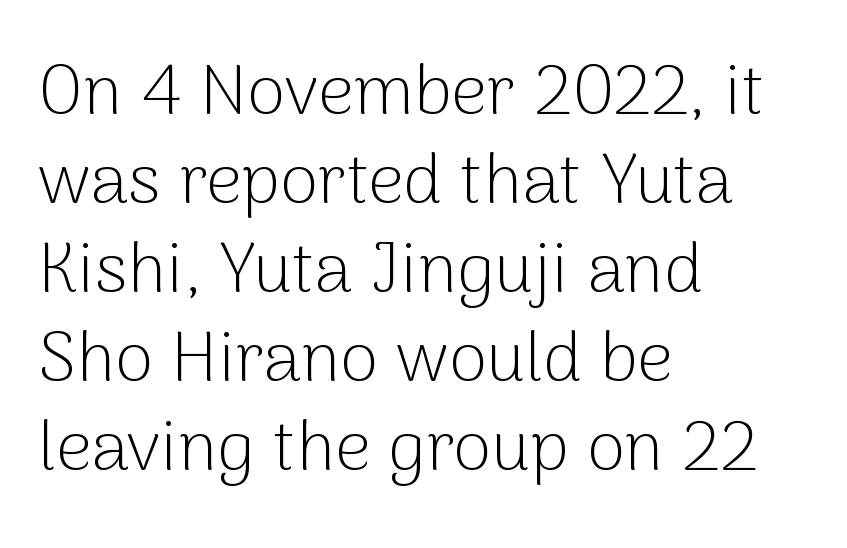
Each row of text sits above clean, open space. Is this a sans? Yes — the strokes have no serifs. Casual observation: everything's shoved over to the left. Looks like regular typesetting: each glyph gets only the width it needs. Notice how descenders clear the ascenders below comfortably — that's standard leading.
